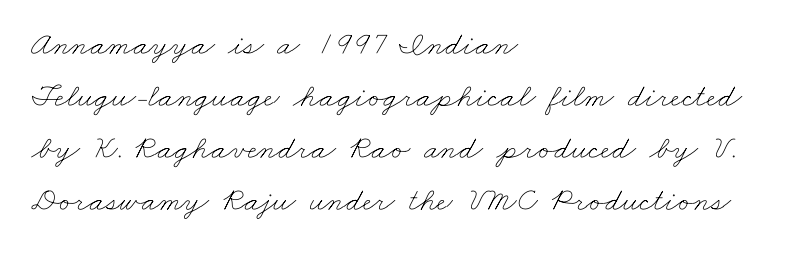
{"bold": "no", "weight": "thin", "width": "wide", "stroke_contrast": "low", "x_height": "small", "monospaced": "no", "underline": "no", "align": "left", "line_spacing": "normal", "line_spacing_ratio": 1.58, "letter_spacing": "normal", "letter_spacing_em": 0.0, "glyph_px": 33}
